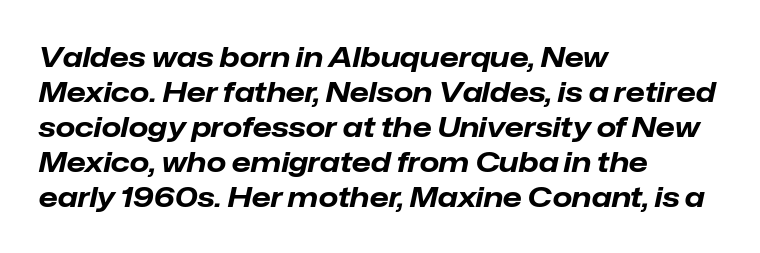
Each glyph is drawn with heavy, bold strokes. Baseline-to-baseline distance is the conventional proportion of letter height. Here the designer chose a conventional face with non-uniform glyph widths. These lines keep a tight, regular rhythm from letter to letter.
